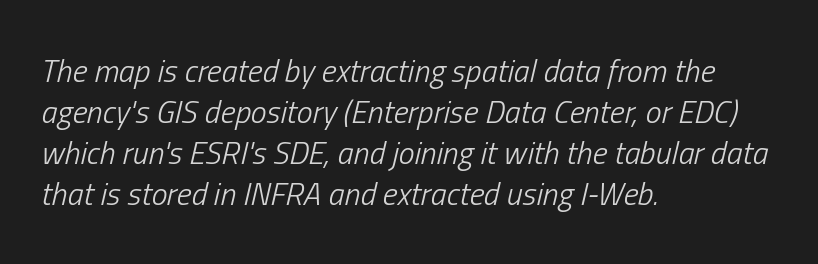
Q: Is the text bold? A: No.
Q: Is the text italic (slanted)? A: Yes, it leans right by about 13 degrees.
Q: Is the text underlined? A: No.
Q: How is the paragraph aligned? A: Left-aligned.
Q: Is the spacing between letters normal or unusually wide? A: Normal.
Q: Is the spacing between lines tight, normal or loose? A: Normal.
Q: Width (condensed, normal, or wide)? A: Condensed.
Q: Stroke contrast? A: Low.
Q: x-height? A: Medium.
Q: Monospaced? A: No.
